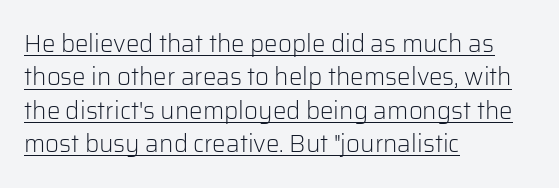
{"italic": "no", "bold": "no", "underline": "yes", "align": "left", "line_spacing": "normal", "line_spacing_ratio": 1.39, "letter_spacing": "normal", "letter_spacing_em": 0.0, "glyph_px": 24}
